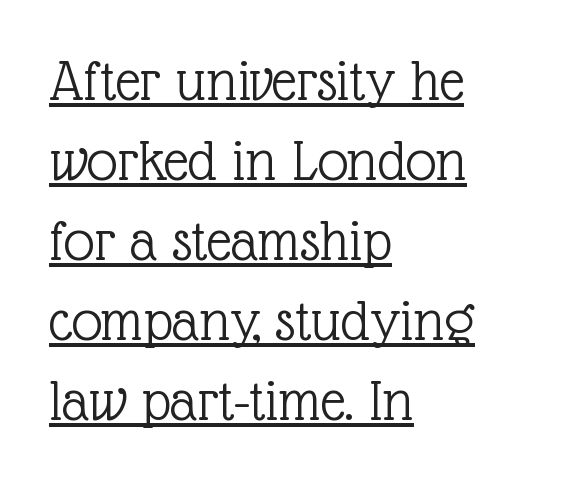
The image shows 61 px light serif type, upright; set left-aligned, normal line spacing (1.31x), normal letter spacing, underlined; a medium x-height.
